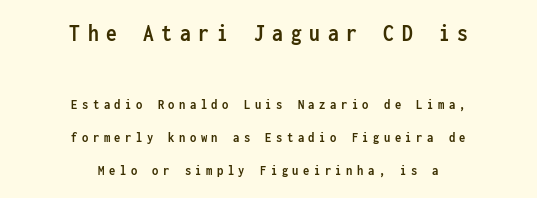
The image shows 24 px bold type, upright; set centered, loose line spacing (2.36x), unusually wide letter spacing (+0.32 em), not underlined; the first (top) block is 1.71x larger.
